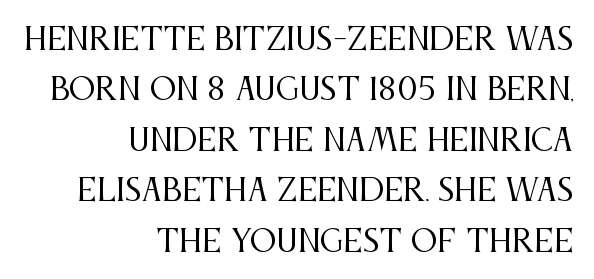
{"serif": "yes", "italic": "no", "bold": "no", "weight": "regular", "width": "condensed", "stroke_contrast": "medium", "x_height": "large", "monospaced": "no", "underline": "no", "align": "right", "line_spacing": "normal", "line_spacing_ratio": 1.68, "letter_spacing": "normal", "letter_spacing_em": 0.0, "glyph_px": 30}
